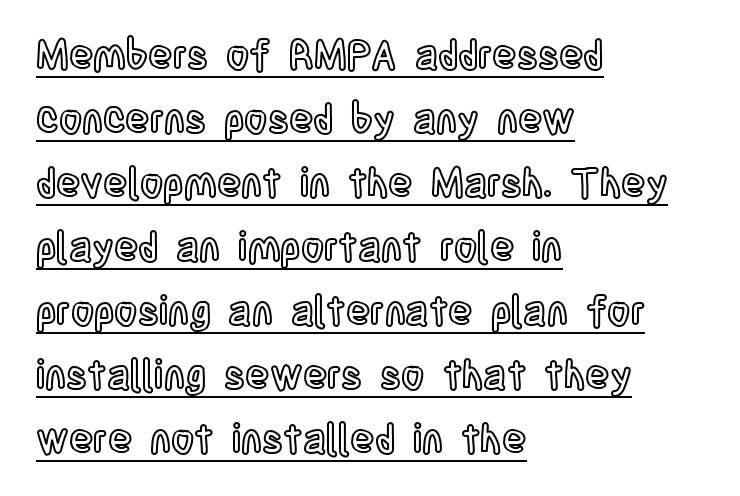
Q: Is the text italic (slanted)? A: No, it is upright.
Q: Is the text underlined? A: Yes.
Q: How is the paragraph aligned? A: Left-aligned.
Q: Is the spacing between letters normal or unusually wide? A: Normal.
Q: Is the spacing between lines tight, normal or loose? A: Normal.
Q: Width (condensed, normal, or wide)? A: Condensed.
Q: x-height? A: Large.
Q: Monospaced? A: No.
